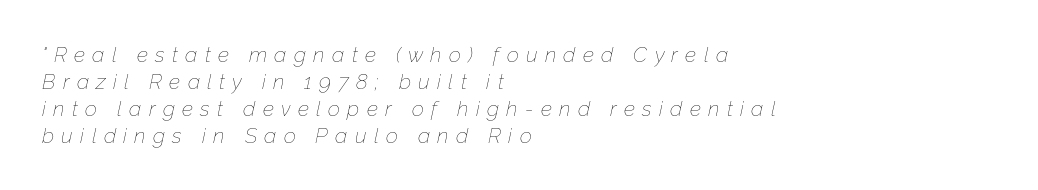
Each stroke keeps to a modest, everyday thickness or less. The gaps between neighbouring characters are conspicuously large. Rendered with sloped, italic letterforms. Just letters on the line, the space beneath them empty.
